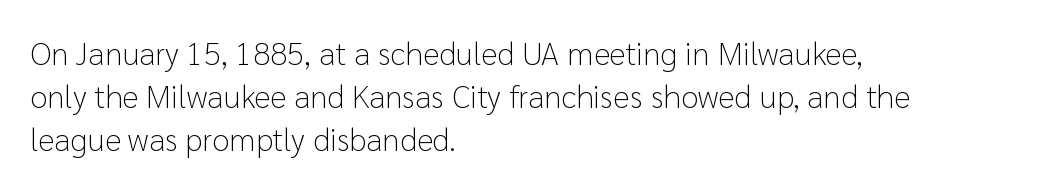
Q: Is the text bold? A: No.
Q: Is the text italic (slanted)? A: No, it is upright.
Q: Is the typeface a serif or a sans-serif typeface? A: Sans-serif.
Q: Is the text underlined? A: No.
Q: How is the paragraph aligned? A: Left-aligned.
Q: Is the spacing between letters normal or unusually wide? A: Normal.
Q: Is the spacing between lines tight, normal or loose? A: Normal.
Q: Width (condensed, normal, or wide)? A: Normal.
Q: Stroke contrast? A: Low.
Q: x-height? A: Medium.
Q: Monospaced? A: No.
